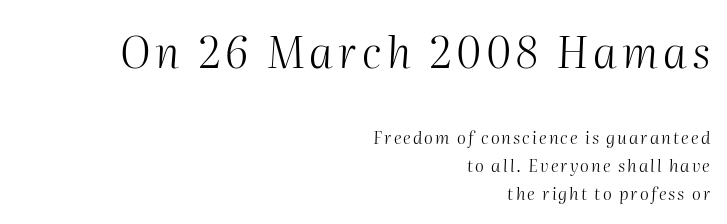
Is this a fixed-width face? No — the glyphs have proportional, varying widths. Is the stroke heavy? The answer is a plain regular-or-lighter. This block has exactly the height ordinary leading produces. The designer gave the opening block more size than the closing block. Type without underlining. The typesetter chose a ragged-left arrangement here.
